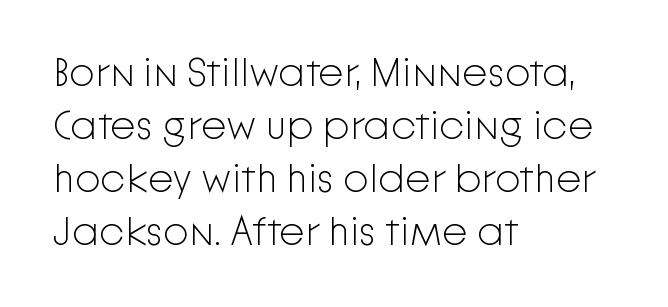
Q: Is the text bold? A: No.
Q: Is the text italic (slanted)? A: No, it is upright.
Q: Is the typeface a serif or a sans-serif typeface? A: Sans-serif.
Q: Is the text underlined? A: No.
Q: How is the paragraph aligned? A: Left-aligned.
Q: Is the spacing between letters normal or unusually wide? A: Normal.
Q: Is the spacing between lines tight, normal or loose? A: Normal.
Q: Width (condensed, normal, or wide)? A: Normal.
Q: Stroke contrast? A: Low.
Q: x-height? A: Medium.
Q: Monospaced? A: No.
